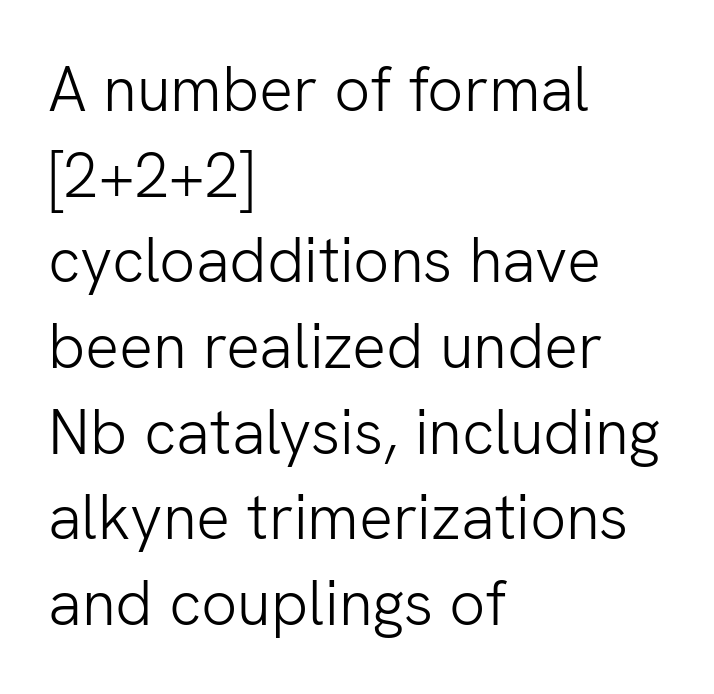
{"serif": "no", "italic": "no", "bold": "no", "weight": "light", "width": "normal", "stroke_contrast": "low", "x_height": "medium", "monospaced": "no", "underline": "no", "align": "left", "line_spacing": "normal", "line_spacing_ratio": 1.36, "letter_spacing": "normal", "letter_spacing_em": 0.0, "glyph_px": 63}
